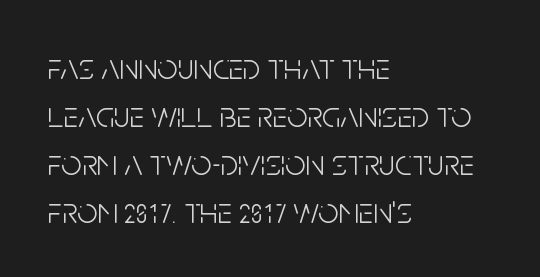
{"serif": "no", "italic": "no", "bold": "no", "weight": "light", "width": "condensed", "stroke_contrast": "low", "x_height": "large", "monospaced": "no", "underline": "no", "align": "left", "line_spacing": "normal", "line_spacing_ratio": 1.33, "letter_spacing": "normal", "letter_spacing_em": 0.0, "glyph_px": 36}
